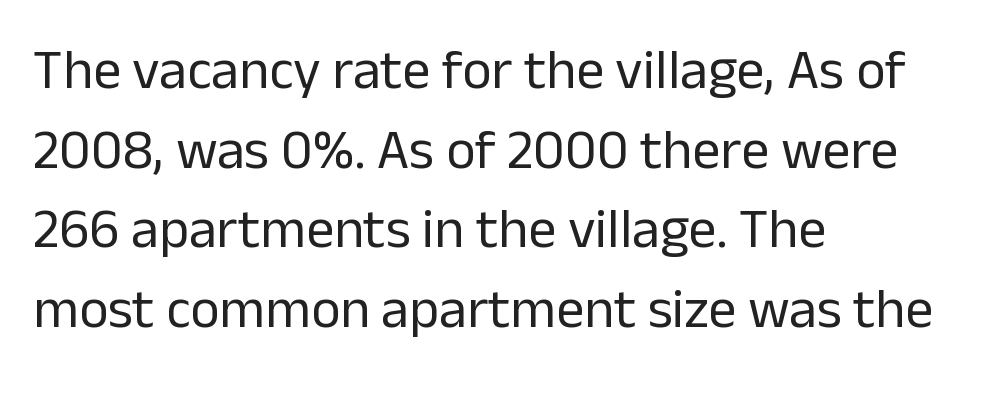
{"serif": "no", "italic": "no", "bold": "no", "weight": "regular", "width": "normal", "stroke_contrast": "low", "x_height": "medium", "monospaced": "no", "underline": "no", "align": "left", "line_spacing": "normal", "line_spacing_ratio": 1.42, "letter_spacing": "normal", "letter_spacing_em": 0.0, "glyph_px": 56}
